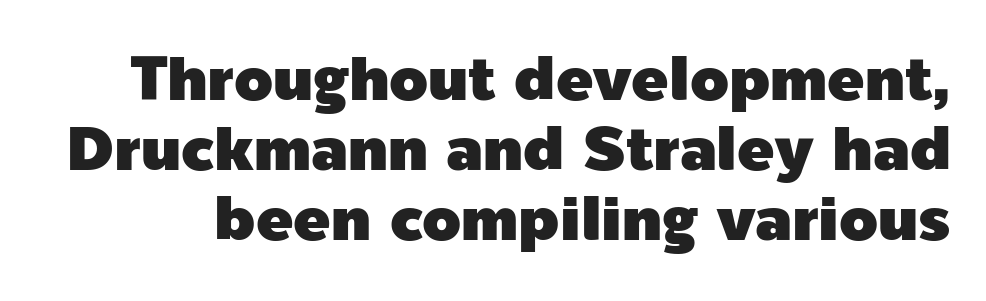
The type is set solid horizontally, with unmodified tracking. Each letter keeps its own natural width here, so spacing adapts to shape. One glance says dense: line gaps are narrower than usual. Font category for this specimen: sans-serif. Notice how the stems are strictly vertical — no italics here. Bare-footed words on every line.
